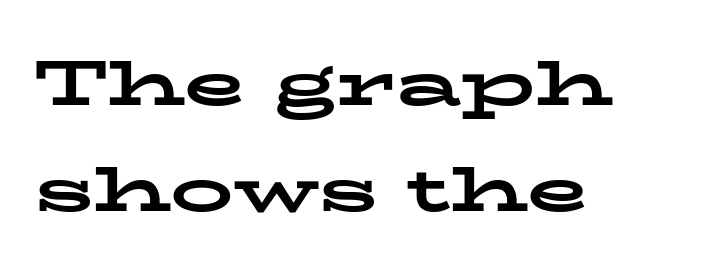
Q: Is the text bold? A: Yes.
Q: Is the text italic (slanted)? A: No, it is upright.
Q: Is the typeface a serif or a sans-serif typeface? A: Serif.
Q: Is the text underlined? A: No.
Q: How is the paragraph aligned? A: Left-aligned.
Q: Is the spacing between letters normal or unusually wide? A: Normal.
Q: Is the spacing between lines tight, normal or loose? A: Normal.
Q: Width (condensed, normal, or wide)? A: Wide.
Q: Stroke contrast? A: Low.
Q: x-height? A: Medium.
Q: Monospaced? A: No.
